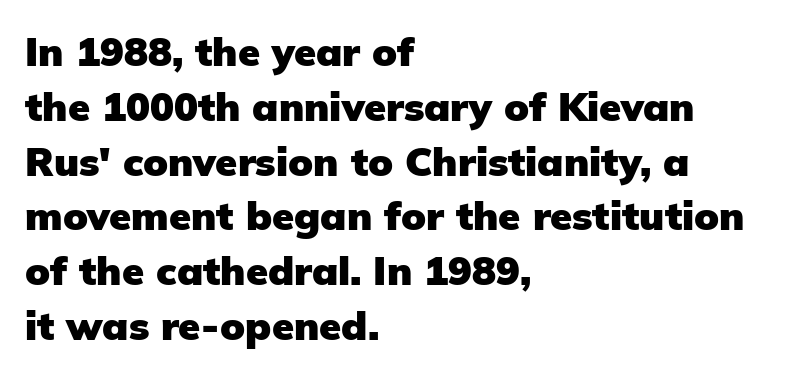
Q: Is the text bold? A: Yes.
Q: Is the text italic (slanted)? A: No, it is upright.
Q: Is the typeface a serif or a sans-serif typeface? A: Sans-serif.
Q: Is the text underlined? A: No.
Q: How is the paragraph aligned? A: Left-aligned.
Q: Is the spacing between letters normal or unusually wide? A: Normal.
Q: Is the spacing between lines tight, normal or loose? A: Normal.
Q: Width (condensed, normal, or wide)? A: Normal.
Q: Stroke contrast? A: Low.
Q: x-height? A: Medium.
Q: Monospaced? A: No.
